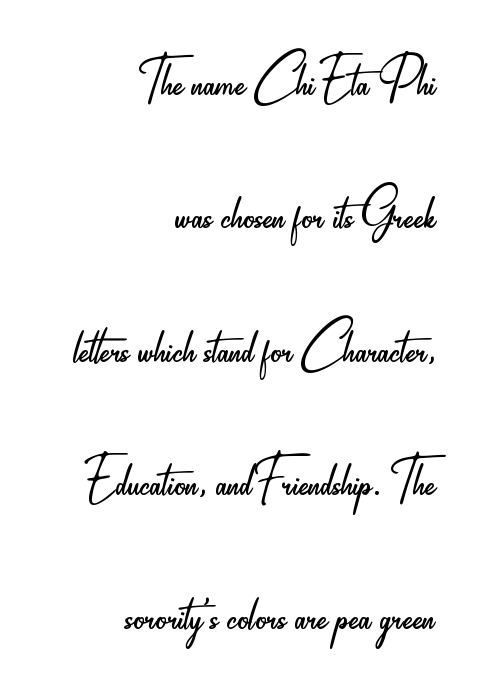
{"serif": "no", "bold": "no", "weight": "light", "width": "condensed", "stroke_contrast": "low", "x_height": "small", "monospaced": "no", "underline": "no", "align": "right", "line_spacing_ratio": 1.88, "letter_spacing": "normal", "letter_spacing_em": 0.0, "glyph_px": 71}
